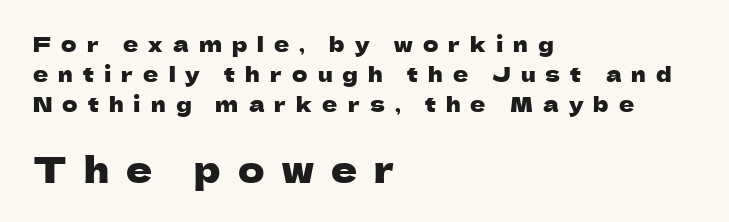
{"serif": "no", "italic": "no", "width": "normal", "stroke_contrast": "low", "x_height": "medium", "monospaced": "no", "underline": "no", "align": "left", "line_spacing": "normal", "line_spacing_ratio": 1.42, "letter_spacing": "wide", "letter_spacing_em": 0.48, "larger_block": "second", "size_ratio": 1.71, "glyph_px": 36}
